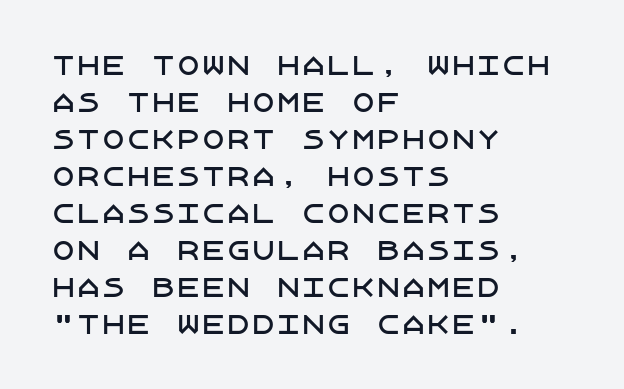
Q: Is the text italic (slanted)? A: No, it is upright.
Q: Is the text underlined? A: No.
Q: How is the paragraph aligned? A: Left-aligned.
Q: Is the spacing between letters normal or unusually wide? A: Normal.
Q: Is the spacing between lines tight, normal or loose? A: Normal.
